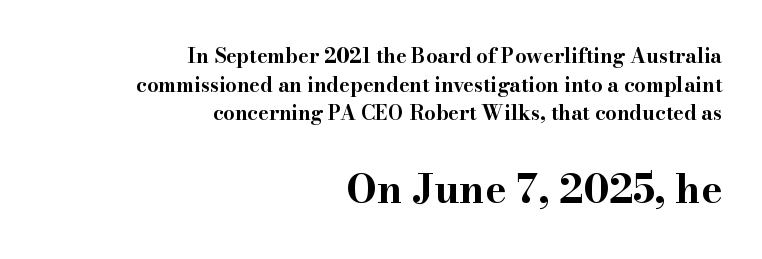
{"serif": "yes", "italic": "no", "bold": "yes", "weight": "bold", "width": "wide", "stroke_contrast": "high", "x_height": "small", "monospaced": "no", "underline": "no", "align": "right", "line_spacing": "normal", "line_spacing_ratio": 1.43, "letter_spacing": "normal", "letter_spacing_em": 0.0, "larger_block": "second", "size_ratio": 2.0, "glyph_px": 40}
